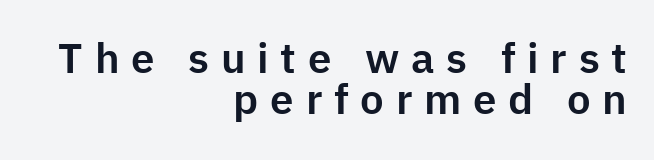
Grotesque or geometric, the face here clearly has no serifs. You could not count columns in this text — the font is proportionally spaced. The compositor pushed each line to the right boundary. Only glyphs here, with clear space below each row.
